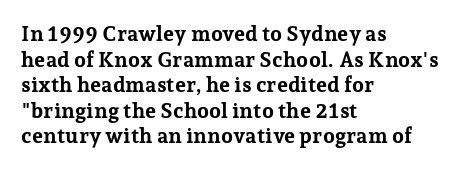
{"italic": "no", "bold": "yes", "underline": "no", "align": "left", "line_spacing_ratio": 1.22, "letter_spacing": "normal", "letter_spacing_em": 0.0, "glyph_px": 21}
